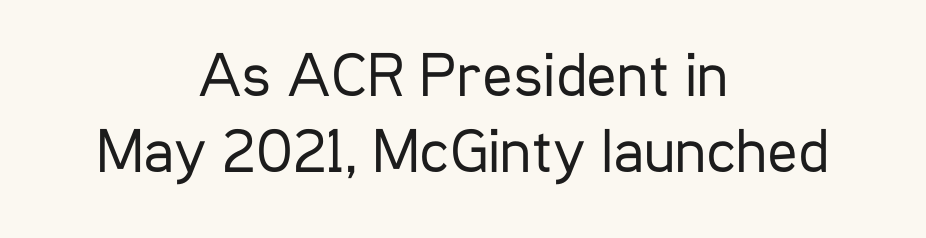
Q: Is the text bold? A: No.
Q: Is the text italic (slanted)? A: No, it is upright.
Q: Is the typeface a serif or a sans-serif typeface? A: Sans-serif.
Q: Is the text underlined? A: No.
Q: How is the paragraph aligned? A: Centered.
Q: Is the spacing between letters normal or unusually wide? A: Normal.
Q: Width (condensed, normal, or wide)? A: Condensed.
Q: Stroke contrast? A: Low.
Q: x-height? A: Medium.
Q: Monospaced? A: No.
